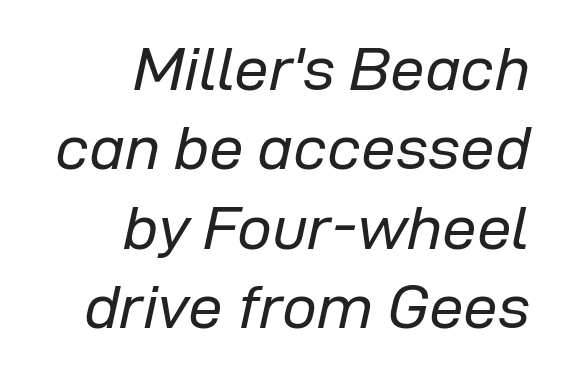
In terms of leading, this rendering sits right in the middle. The letters sit at their default tracking, neither squeezed nor spread. Designer's note — italics engaged. Compared with a typical body face, this is equally light or lighter still. Every row of glyphs terminates at an identical x-position on the right.
